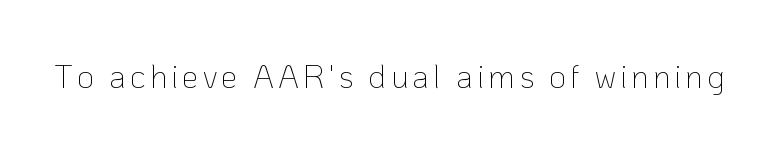
Q: Is the text bold? A: No.
Q: Is the text italic (slanted)? A: No, it is upright.
Q: Is the typeface a serif or a sans-serif typeface? A: Sans-serif.
Q: Is the text underlined? A: No.
Q: Width (condensed, normal, or wide)? A: Normal.
Q: Stroke contrast? A: Low.
Q: x-height? A: Medium.
Q: Monospaced? A: No.
